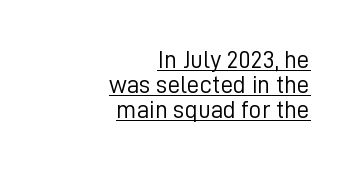
The image shows 25 px text type, upright; set right-aligned, tight line spacing (1.0x), normal letter spacing, underlined.
